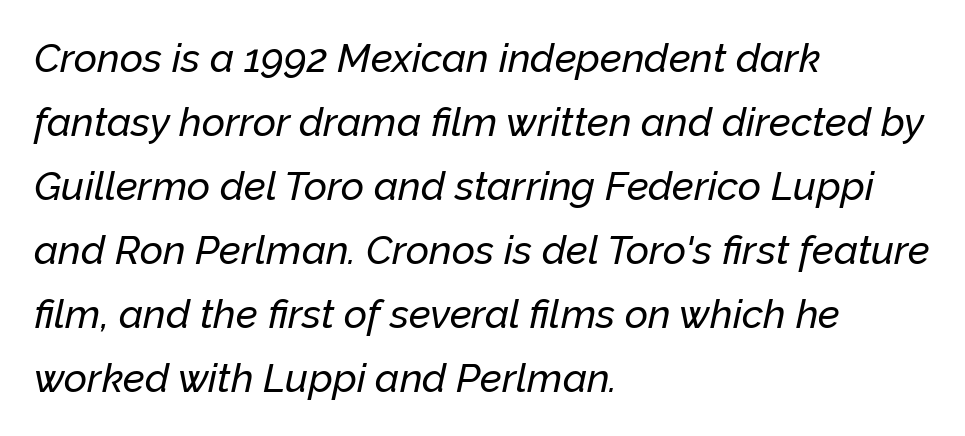
Q: Is the text italic (slanted)? A: Yes, it leans right by about 12 degrees.
Q: Is the text underlined? A: No.
Q: How is the paragraph aligned? A: Left-aligned.
Q: Is the spacing between letters normal or unusually wide? A: Normal.
Q: Is the spacing between lines tight, normal or loose? A: Normal.
Q: Width (condensed, normal, or wide)? A: Normal.
Q: Stroke contrast? A: Low.
Q: x-height? A: Medium.
Q: Monospaced? A: No.
